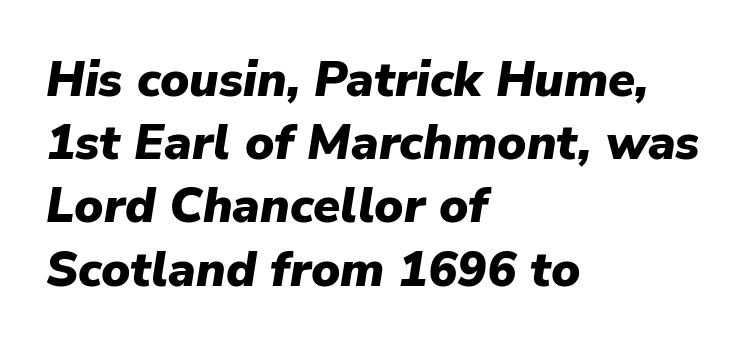
{"italic": "yes", "lean": "right", "slant_degrees": 9, "bold": "yes", "weight": "heavy", "width": "normal", "stroke_contrast": "low", "x_height": "medium", "monospaced": "no", "underline": "no", "align": "left", "line_spacing": "normal", "line_spacing_ratio": 1.29, "letter_spacing": "normal", "letter_spacing_em": 0.0, "glyph_px": 49}
